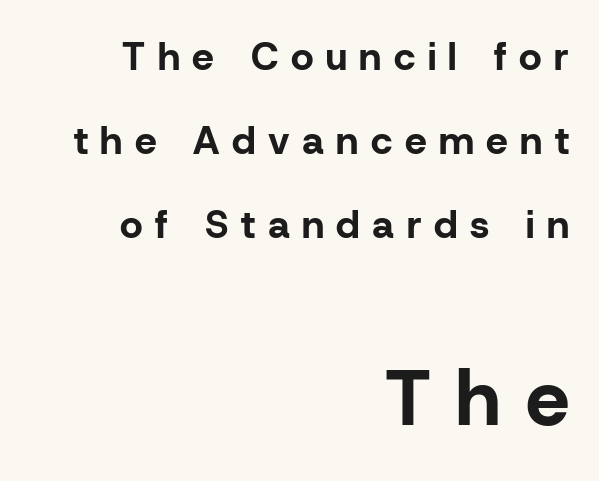
The image shows 78 px bold sans-serif type, upright; set right-aligned, loose line spacing (2.16x), unusually wide letter spacing (+0.32 em), not underlined; the second (bottom) block is 2.0x larger; low stroke contrast and a medium x-height.
